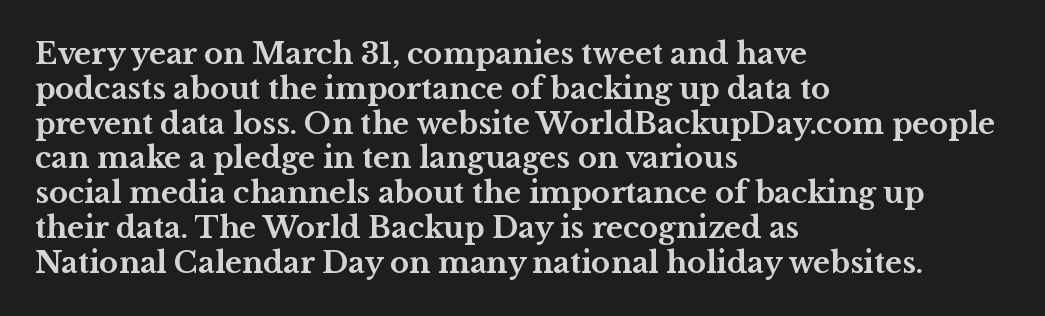
The image shows 29 px bold, wide serif type, upright; set left-aligned, line spacing 1.2x, normal letter spacing, not underlined; medium stroke contrast and a medium x-height.
